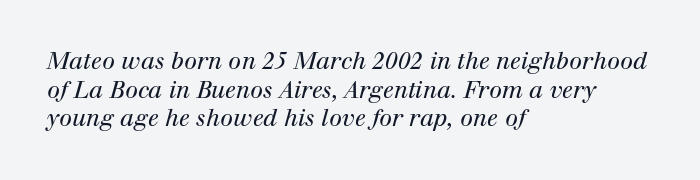
The image shows 23 px text type, italic (leaning right); set left-aligned, line spacing 1.24x, normal letter spacing, not underlined.
